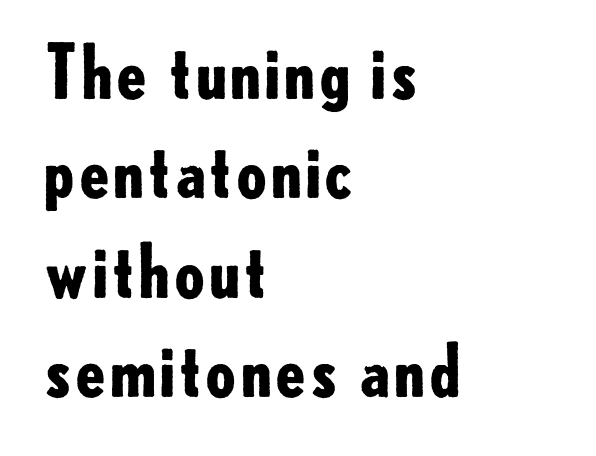
The image shows 72 px bold sans-serif type, upright; set left-aligned, normal line spacing (1.38x), normal letter spacing, not underlined; low stroke contrast and a small x-height.
